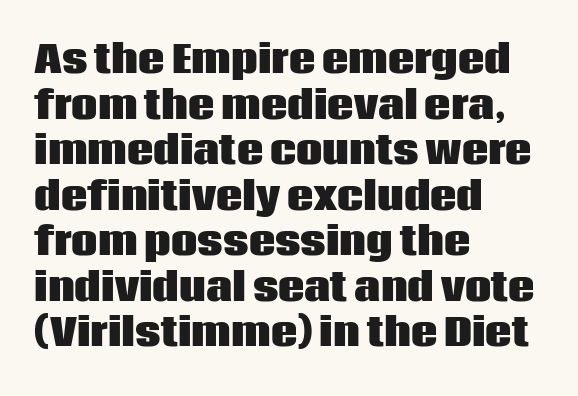
{"serif": "no", "italic": "no", "bold": "yes", "weight": "heavy", "width": "normal", "stroke_contrast": "low", "x_height": "large", "monospaced": "no", "underline": "no", "align": "left", "line_spacing_ratio": 1.23, "letter_spacing": "normal", "letter_spacing_em": 0.0, "glyph_px": 37}
